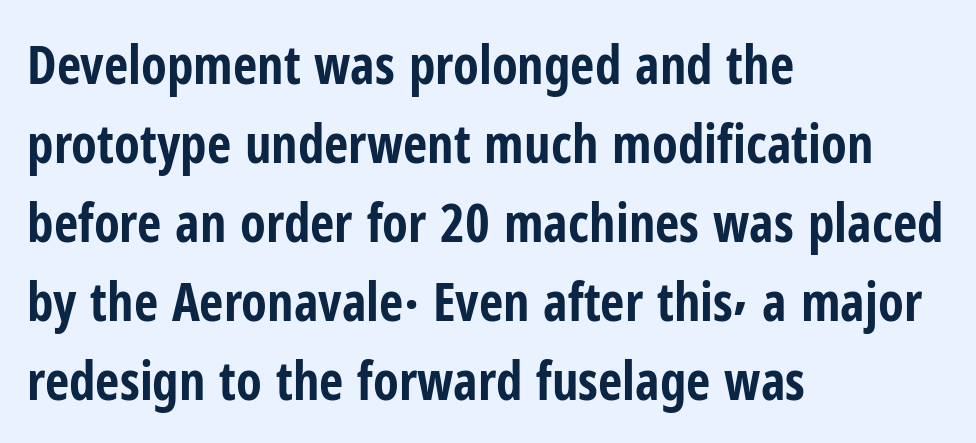
Q: Is the text bold? A: Yes.
Q: Is the text italic (slanted)? A: No, it is upright.
Q: Is the typeface a serif or a sans-serif typeface? A: Sans-serif.
Q: Is the text underlined? A: No.
Q: How is the paragraph aligned? A: Left-aligned.
Q: Is the spacing between letters normal or unusually wide? A: Normal.
Q: Is the spacing between lines tight, normal or loose? A: Normal.
Q: Width (condensed, normal, or wide)? A: Condensed.
Q: Stroke contrast? A: Low.
Q: x-height? A: Medium.
Q: Monospaced? A: No.
